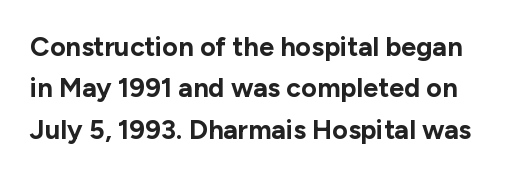
{"italic": "no", "bold": "yes", "underline": "no", "line_spacing": "normal", "line_spacing_ratio": 1.53, "letter_spacing": "normal", "letter_spacing_em": 0.0, "glyph_px": 27}
